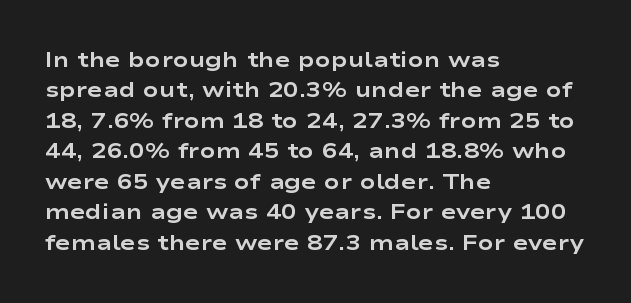
Q: Is the text bold? A: Yes.
Q: Is the text italic (slanted)? A: No, it is upright.
Q: Is the text underlined? A: No.
Q: How is the paragraph aligned? A: Left-aligned.
Q: Is the spacing between letters normal or unusually wide? A: Normal.
Q: Is the spacing between lines tight, normal or loose? A: Normal.
